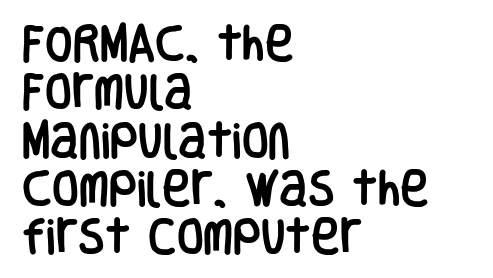
The image shows 39 px condensed sans-serif type, upright; set left-aligned, line spacing 1.24x, normal letter spacing, not underlined; low stroke contrast and a large x-height.
